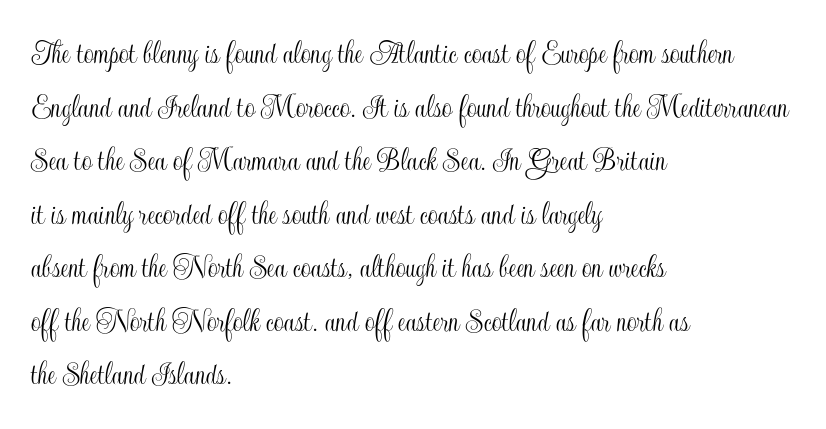
{"width": "condensed", "x_height": "small", "monospaced": "no", "underline": "no", "align": "left", "line_spacing": "normal", "line_spacing_ratio": 1.53, "letter_spacing": "normal", "letter_spacing_em": 0.0, "glyph_px": 35}
